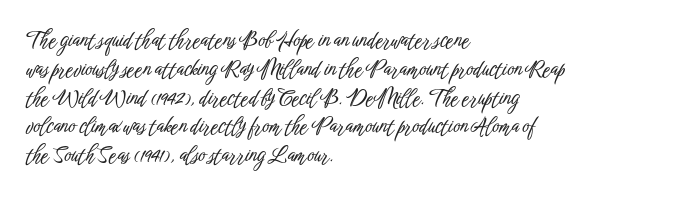
The image shows 21 px text type; set left-aligned, normal line spacing (1.37x), normal letter spacing, not underlined.
